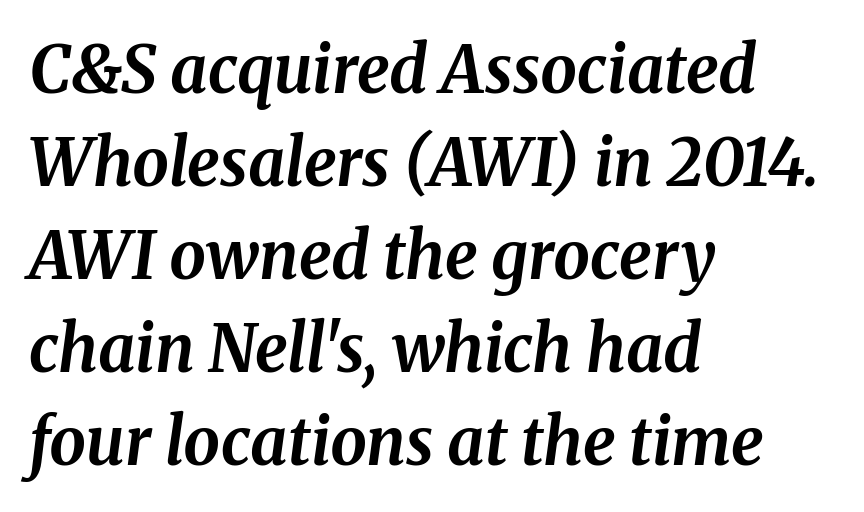
{"italic": "yes", "lean": "right", "slant_degrees": 8, "bold": "yes", "weight": "bold", "width": "normal", "stroke_contrast": "medium", "x_height": "medium", "monospaced": "no", "underline": "no", "align": "left", "line_spacing": "normal", "line_spacing_ratio": 1.43, "letter_spacing": "normal", "letter_spacing_em": 0.0, "glyph_px": 65}
